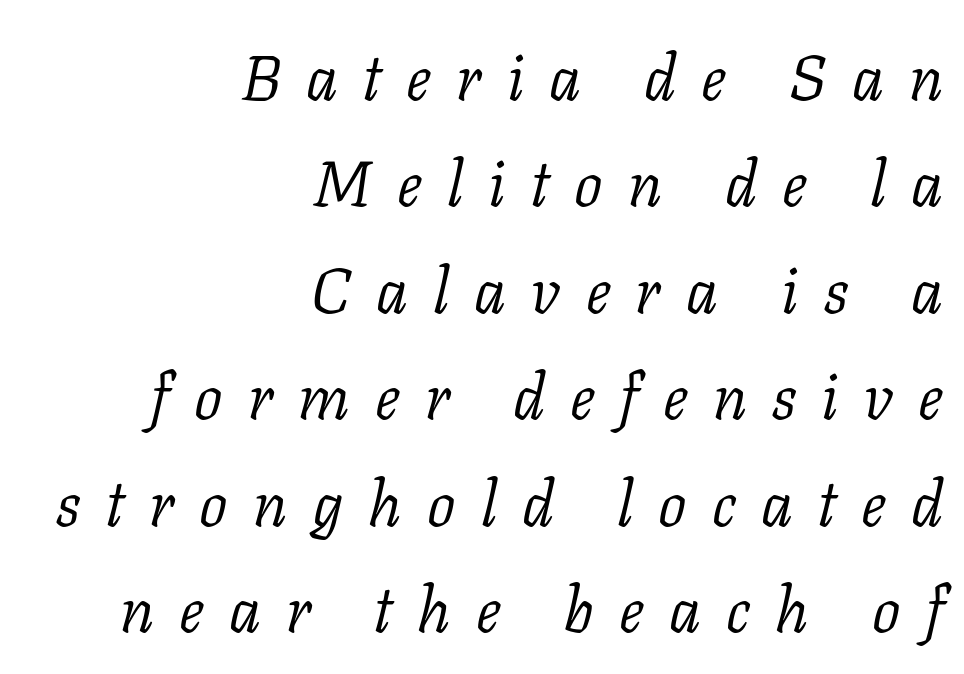
Q: Is the text bold? A: No.
Q: Is the text italic (slanted)? A: Yes, it leans right by about 11 degrees.
Q: Is the typeface a serif or a sans-serif typeface? A: Serif.
Q: Is the text underlined? A: No.
Q: How is the paragraph aligned? A: Right-aligned.
Q: Is the spacing between letters normal or unusually wide? A: Unusually wide.
Q: Is the spacing between lines tight, normal or loose? A: Normal.
Q: Width (condensed, normal, or wide)? A: Normal.
Q: Stroke contrast? A: Low.
Q: x-height? A: Medium.
Q: Monospaced? A: No.
